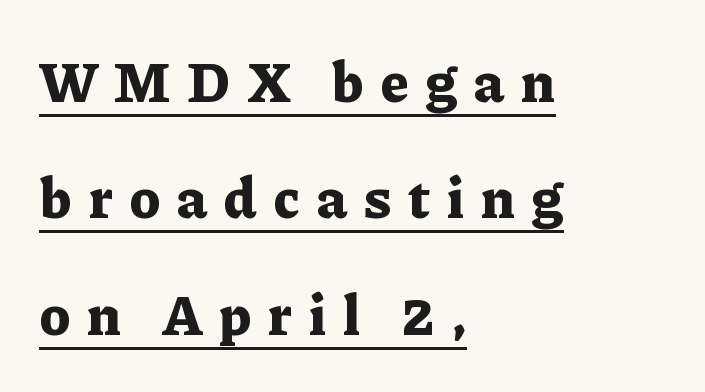
Q: Is the text bold? A: Yes.
Q: Is the text italic (slanted)? A: No, it is upright.
Q: Is the typeface a serif or a sans-serif typeface? A: Serif.
Q: Is the text underlined? A: Yes.
Q: How is the paragraph aligned? A: Left-aligned.
Q: Is the spacing between letters normal or unusually wide? A: Unusually wide.
Q: Is the spacing between lines tight, normal or loose? A: Loose.
Q: Width (condensed, normal, or wide)? A: Normal.
Q: Stroke contrast? A: Low.
Q: x-height? A: Medium.
Q: Monospaced? A: No.
